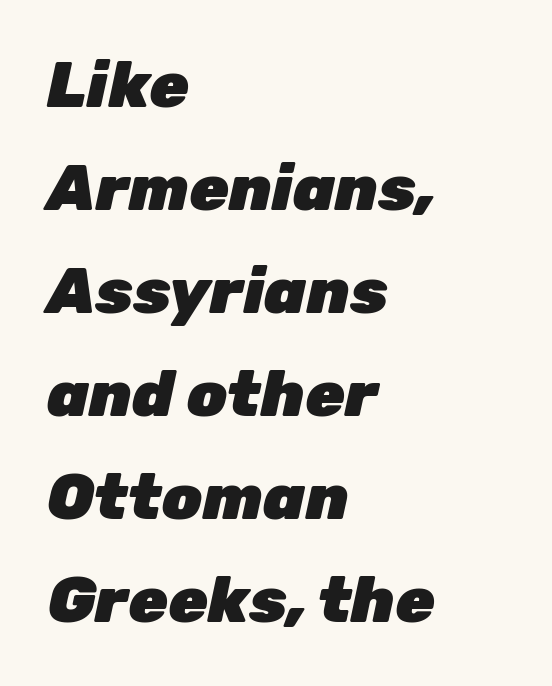
{"italic": "yes", "lean": "right", "slant_degrees": 12, "bold": "yes", "weight": "heavy", "width": "normal", "stroke_contrast": "low", "x_height": "medium", "monospaced": "no", "underline": "no", "align": "left", "line_spacing": "normal", "line_spacing_ratio": 1.61, "letter_spacing": "normal", "letter_spacing_em": 0.0, "glyph_px": 64}
